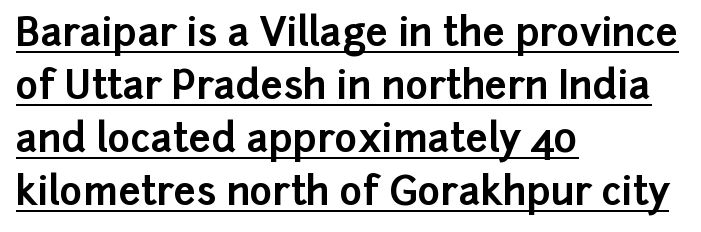
The image shows 39 px bold sans-serif type, upright; set left-aligned, normal line spacing (1.36x), normal letter spacing, underlined; low stroke contrast and a medium x-height.
